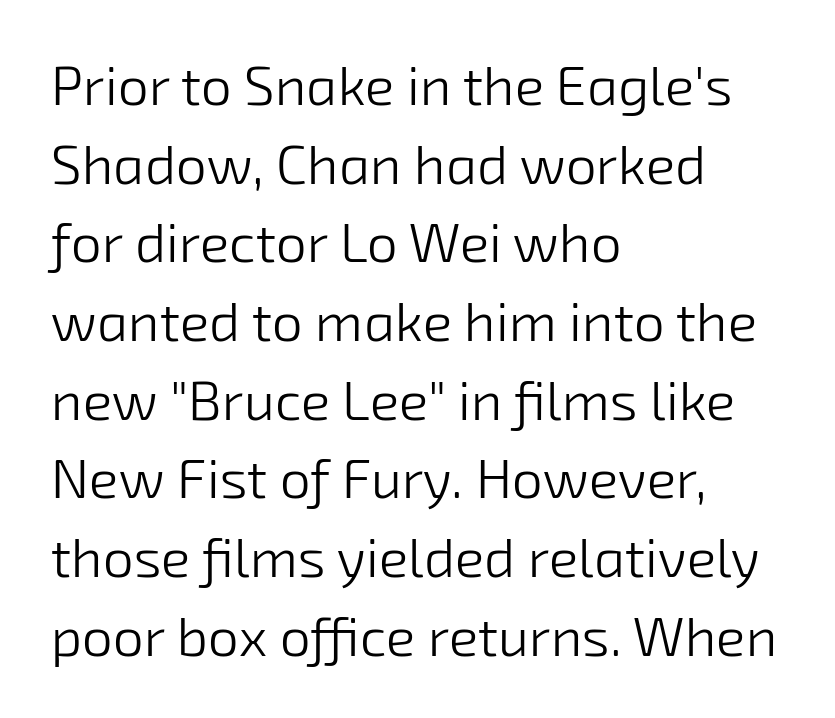
Q: Is the text bold? A: No.
Q: Is the typeface a serif or a sans-serif typeface? A: Sans-serif.
Q: Is the text underlined? A: No.
Q: How is the paragraph aligned? A: Left-aligned.
Q: Is the spacing between letters normal or unusually wide? A: Normal.
Q: Is the spacing between lines tight, normal or loose? A: Normal.
Q: Width (condensed, normal, or wide)? A: Normal.
Q: Stroke contrast? A: Low.
Q: x-height? A: Medium.
Q: Monospaced? A: No.
